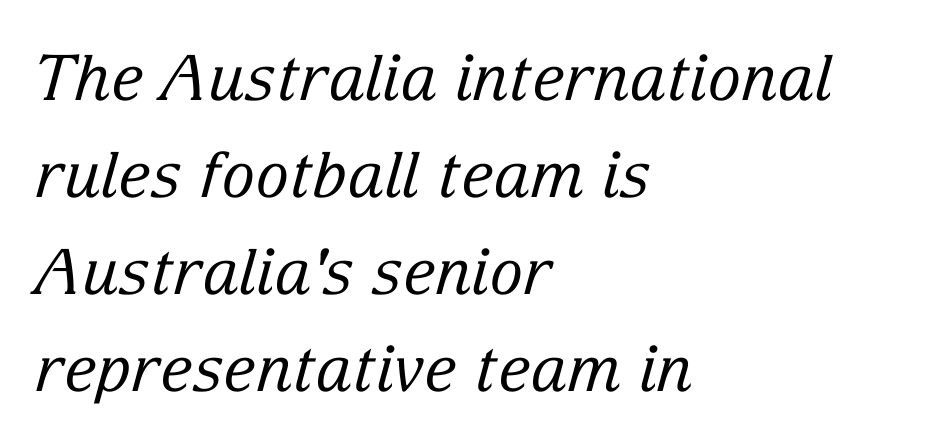
Q: Is the text bold? A: No.
Q: Is the text italic (slanted)? A: Yes, it leans right by about 15 degrees.
Q: Is the typeface a serif or a sans-serif typeface? A: Serif.
Q: Is the text underlined? A: No.
Q: How is the paragraph aligned? A: Left-aligned.
Q: Is the spacing between letters normal or unusually wide? A: Normal.
Q: Is the spacing between lines tight, normal or loose? A: Normal.
Q: Width (condensed, normal, or wide)? A: Normal.
Q: Stroke contrast? A: Low.
Q: x-height? A: Medium.
Q: Monospaced? A: No.
